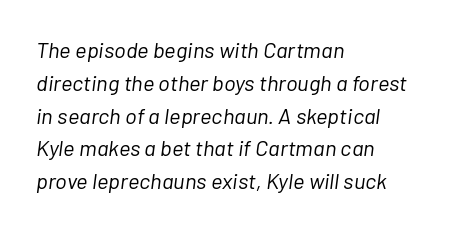
{"italic": "yes", "lean": "right", "slant_degrees": 7, "bold": "no", "underline": "no", "align": "left", "line_spacing": "normal", "line_spacing_ratio": 1.49, "letter_spacing": "normal", "letter_spacing_em": 0.0, "glyph_px": 22}
